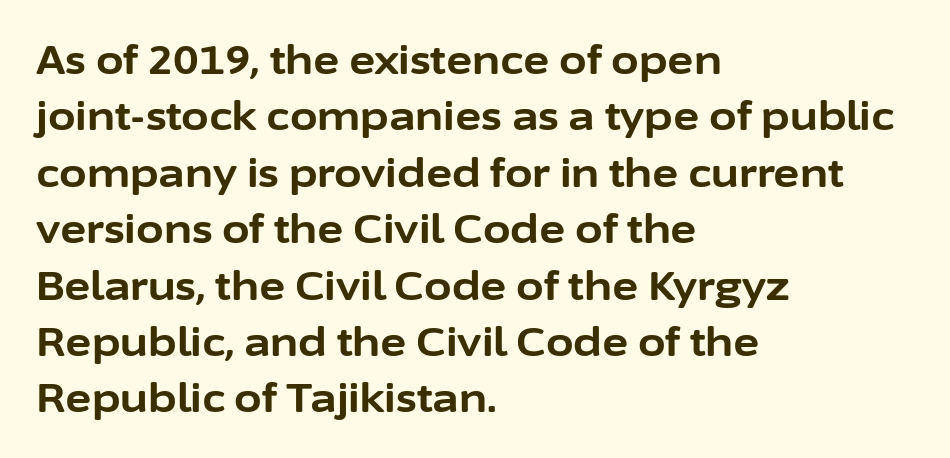
{"serif": "no", "italic": "no", "bold": "yes", "weight": "bold", "width": "normal", "stroke_contrast": "low", "x_height": "medium", "monospaced": "no", "underline": "no", "align": "left", "line_spacing": "normal", "line_spacing_ratio": 1.41, "letter_spacing": "normal", "letter_spacing_em": 0.0, "glyph_px": 40}
